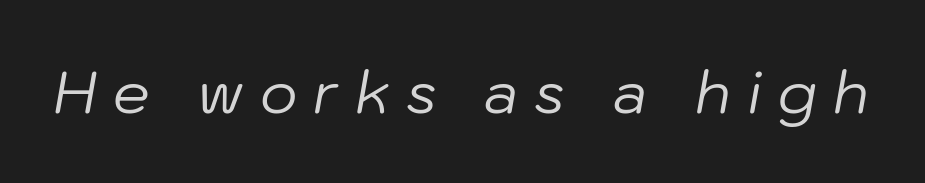
Q: Is the text bold? A: No.
Q: Is the text italic (slanted)? A: Yes, it leans right by about 10 degrees.
Q: Is the text underlined? A: No.
Q: Is the spacing between letters normal or unusually wide? A: Unusually wide.
Q: Width (condensed, normal, or wide)? A: Normal.
Q: Stroke contrast? A: Low.
Q: x-height? A: Medium.
Q: Monospaced? A: No.
